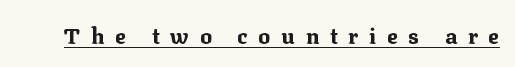
The image shows 22 px bold type, upright; set unusually wide letter spacing (+0.49 em), underlined.
